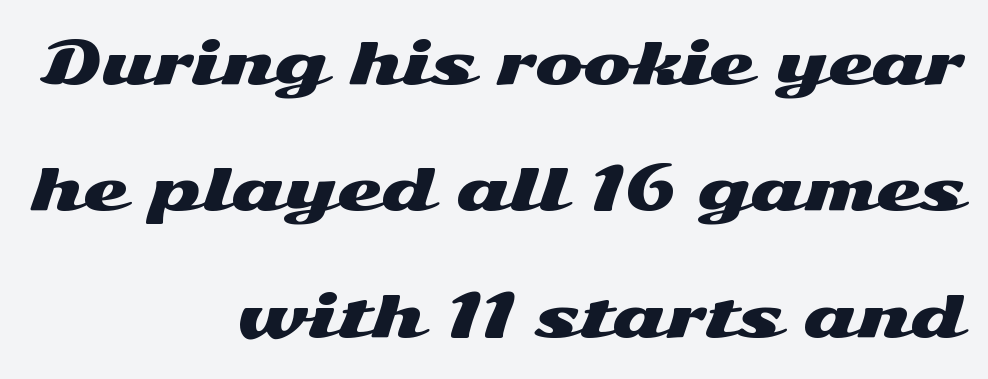
Nothing sits at the stroke ends, so this counts as sans-serif. Descenders hang freely into open space. Look at the tracking — it's just the regular setting, nothing added. Compared with a flush-left layout, this one pins lines to the opposite, right side. These lines stand farther apart than default settings would place them.
